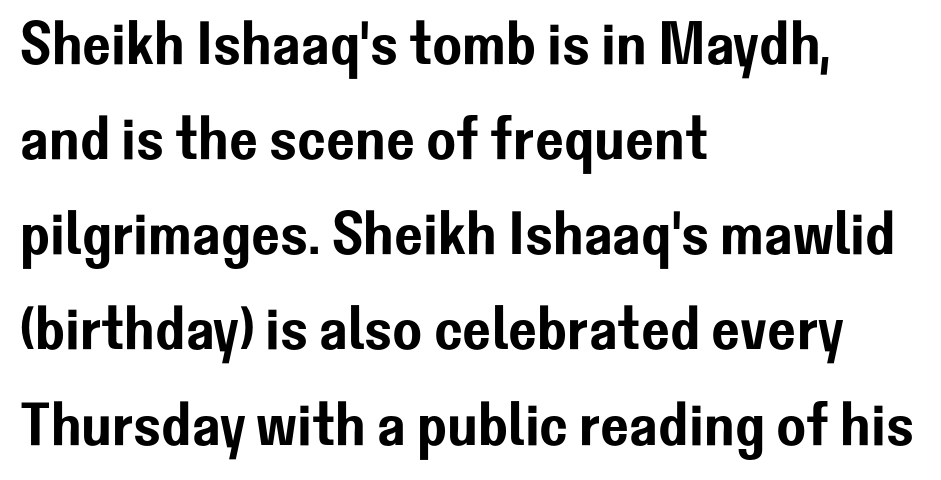
The image shows 61 px sans-serif type, upright; set left-aligned, normal line spacing (1.56x), normal letter spacing, not underlined; low stroke contrast and a medium x-height.
